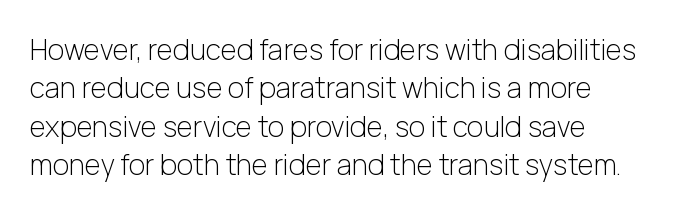
{"serif": "no", "italic": "no", "bold": "no", "weight": "light", "width": "normal", "stroke_contrast": "low", "x_height": "medium", "monospaced": "no", "underline": "no", "align": "left", "line_spacing": "normal", "line_spacing_ratio": 1.37, "letter_spacing": "normal", "letter_spacing_em": 0.0, "glyph_px": 28}
